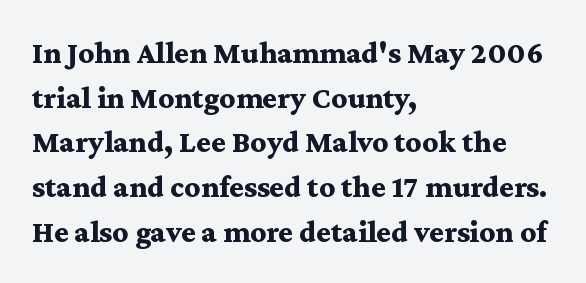
Unlike a clean sans, this face finishes its strokes with serifs. These lines keep a tight, regular rhythm from letter to letter. Layout note: lines flush left. The type sits square on the baseline with zero lean.
